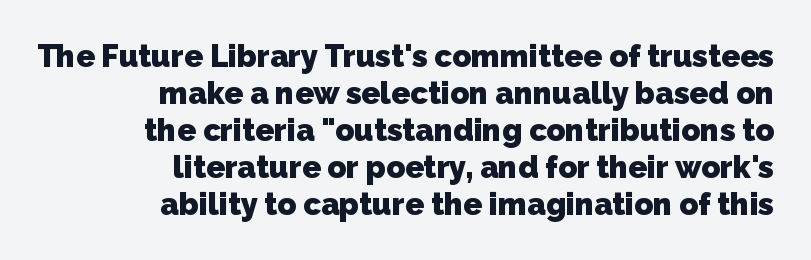
Q: Is the text bold? A: Yes.
Q: Is the typeface a serif or a sans-serif typeface? A: Sans-serif.
Q: Is the text underlined? A: No.
Q: How is the paragraph aligned? A: Right-aligned.
Q: Is the spacing between letters normal or unusually wide? A: Normal.
Q: Width (condensed, normal, or wide)? A: Normal.
Q: Stroke contrast? A: Low.
Q: x-height? A: Medium.
Q: Monospaced? A: No.
